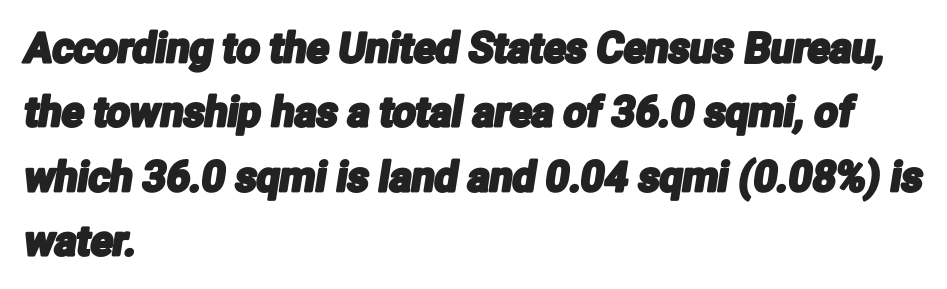
The image shows 41 px condensed sans-serif type; set left-aligned, normal line spacing (1.57x), normal letter spacing, not underlined; low stroke contrast and a medium x-height.
